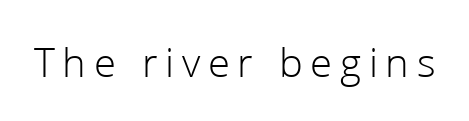
The image shows 43 px light sans-serif type, upright; set not underlined; low stroke contrast and a medium x-height.
